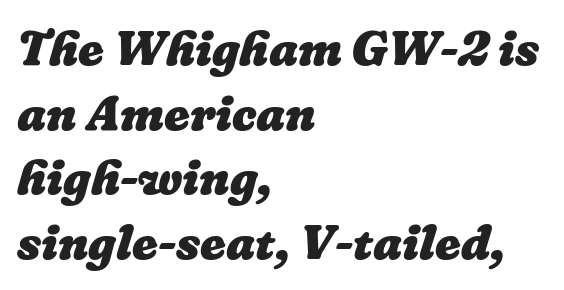
{"bold": "yes", "weight": "heavy", "width": "normal", "stroke_contrast": "low", "x_height": "medium", "monospaced": "no", "underline": "no", "align": "left", "line_spacing": "normal", "line_spacing_ratio": 1.32, "letter_spacing": "normal", "letter_spacing_em": 0.0, "glyph_px": 49}
